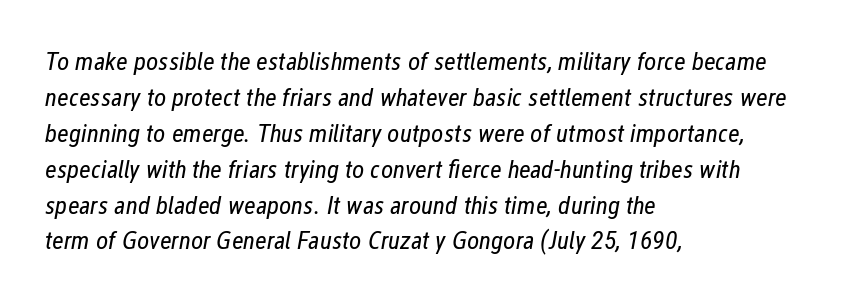
{"italic": "yes", "lean": "right", "slant_degrees": 12, "bold": "no", "underline": "no", "align": "left", "line_spacing": "normal", "line_spacing_ratio": 1.38, "letter_spacing": "normal", "letter_spacing_em": 0.0, "glyph_px": 26}
